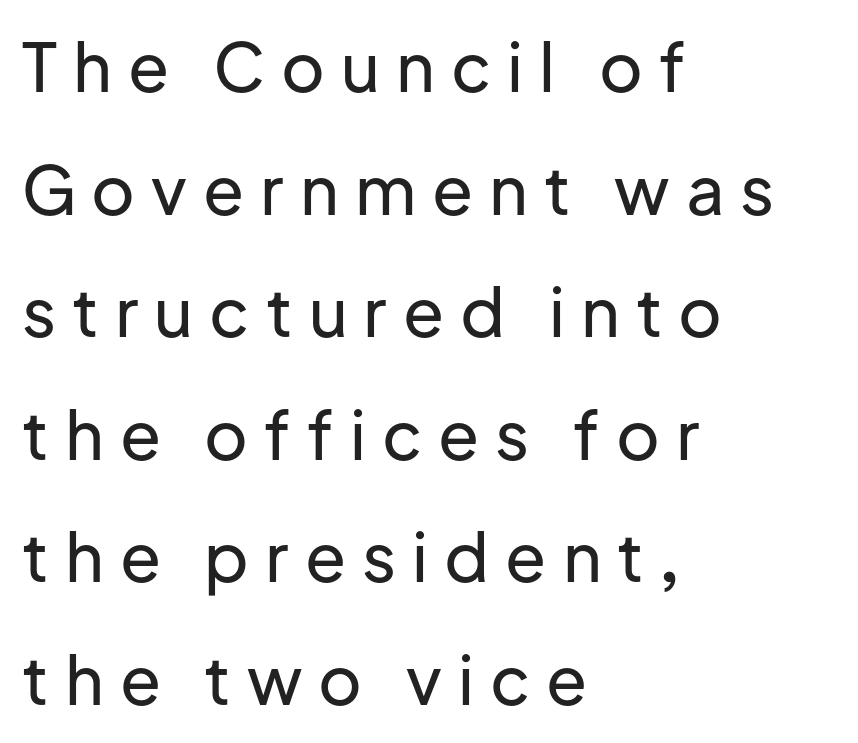
The image shows 67 px sans-serif type, upright; set left-aligned, line spacing 1.83x, unusually wide letter spacing (+0.24 em), not underlined; low stroke contrast and a medium x-height.
